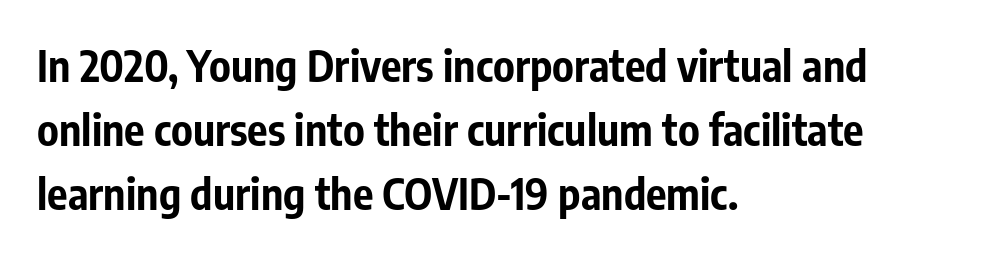
{"serif": "no", "italic": "no", "bold": "yes", "weight": "bold", "width": "condensed", "stroke_contrast": "low", "x_height": "medium", "monospaced": "no", "underline": "no", "align": "left", "line_spacing": "normal", "line_spacing_ratio": 1.49, "letter_spacing": "normal", "letter_spacing_em": 0.0, "glyph_px": 43}
